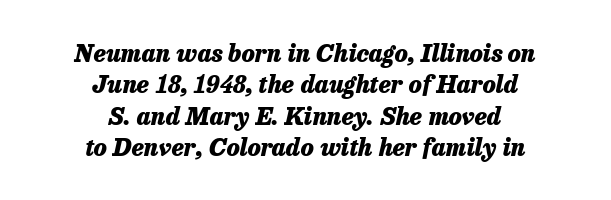
Yep, that's italic — everything's leaning. The horizontal fit of the characters is conventional and even. The characters look thick and weighty, a clear bold. The lines are quadded center.
